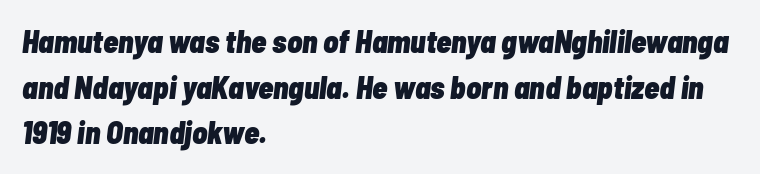
Q: Is the text bold? A: Yes.
Q: Is the text italic (slanted)? A: Yes, it leans right by about 7 degrees.
Q: Is the text underlined? A: No.
Q: How is the paragraph aligned? A: Left-aligned.
Q: Is the spacing between letters normal or unusually wide? A: Normal.
Q: Is the spacing between lines tight, normal or loose? A: Normal.
Q: Width (condensed, normal, or wide)? A: Condensed.
Q: Stroke contrast? A: Low.
Q: x-height? A: Medium.
Q: Monospaced? A: No.
